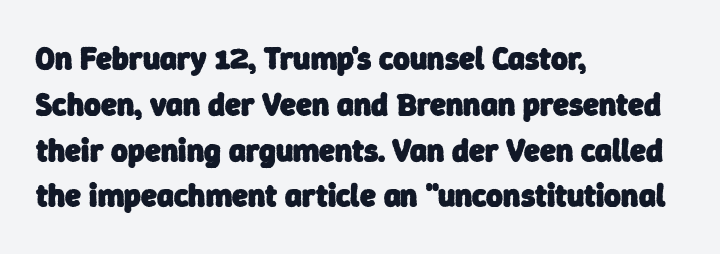
{"serif": "no", "bold": "yes", "weight": "heavy", "width": "normal", "stroke_contrast": "low", "x_height": "medium", "monospaced": "no", "underline": "no", "align": "left", "line_spacing": "normal", "line_spacing_ratio": 1.43, "letter_spacing": "normal", "letter_spacing_em": 0.0, "glyph_px": 32}
